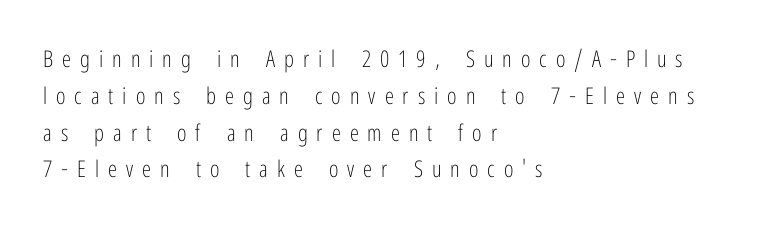
{"italic": "no", "bold": "no", "underline": "no", "align": "left", "line_spacing": "normal", "line_spacing_ratio": 1.6, "letter_spacing": "wide", "letter_spacing_em": 0.39, "glyph_px": 23}
